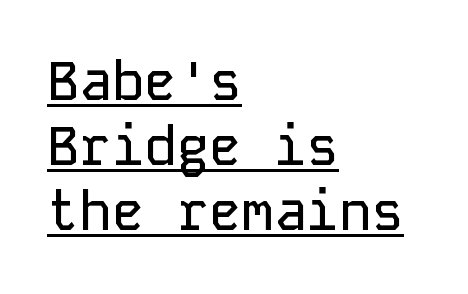
Think of a typewriter: that constant character pitch is what you see here. You can tell from the bare stems that sans-serif type was used. Every character sits straight up, as roman type does. This rendering leaves character spacing at its baseline value. Honestly, the underline is the first thing you notice here. These lines are set flush left with a ragged right edge.
